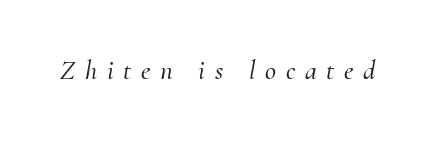
The glyphs are unaccompanied by any horizontal stroke below them. The text carries the slant typical of an italic or oblique font. What stands out about the letter spacing? Its width — letters are far apart.
